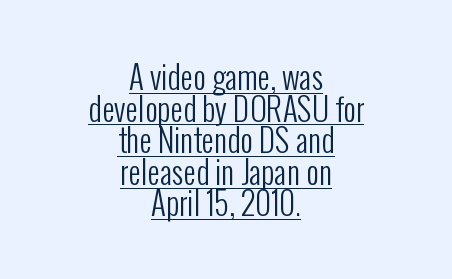
Q: Is the text bold? A: No.
Q: Is the text italic (slanted)? A: No, it is upright.
Q: Is the typeface a serif or a sans-serif typeface? A: Sans-serif.
Q: Is the text underlined? A: Yes.
Q: How is the paragraph aligned? A: Centered.
Q: Is the spacing between letters normal or unusually wide? A: Normal.
Q: Is the spacing between lines tight, normal or loose? A: Tight.
Q: Width (condensed, normal, or wide)? A: Condensed.
Q: Stroke contrast? A: Low.
Q: x-height? A: Medium.
Q: Monospaced? A: No.
